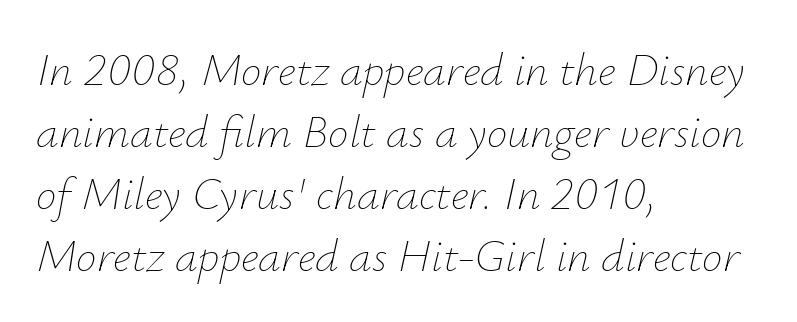
Q: Is the text bold? A: No.
Q: Is the text italic (slanted)? A: Yes, it leans right by about 12 degrees.
Q: Is the text underlined? A: No.
Q: How is the paragraph aligned? A: Left-aligned.
Q: Is the spacing between letters normal or unusually wide? A: Normal.
Q: Is the spacing between lines tight, normal or loose? A: Normal.
Q: Width (condensed, normal, or wide)? A: Normal.
Q: Stroke contrast? A: Low.
Q: x-height? A: Small.
Q: Monospaced? A: No.
